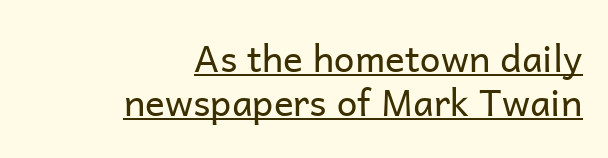
Does the copy run flush right? Yes — the right margin is perfectly even. This is the regular roman posture of the typeface. Emphasis is given by a line drawn under the lettering. Heaviness? Minimal to ordinary, like unemphasized prose. Character widths vary here, with narrow letters taking less room than wide ones. The horizontal fit of the characters is conventional and even.
